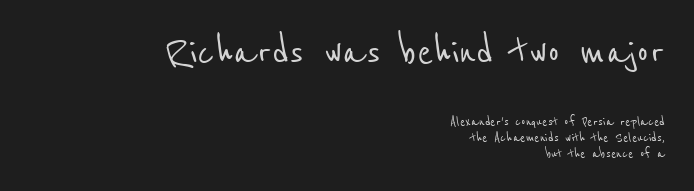
The image shows 48 px condensed sans-serif type; set right-aligned, tight line spacing (0.98x), normal letter spacing, not underlined; the first (top) block is 3.0x larger; low stroke contrast and a medium x-height.
